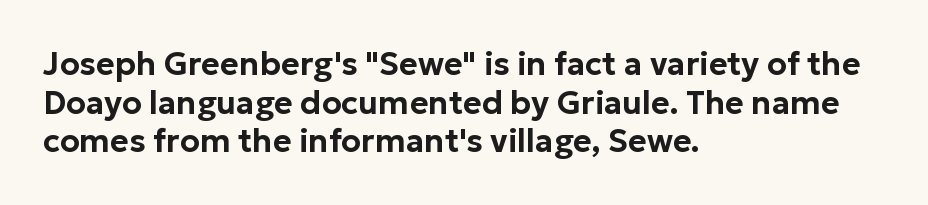
Q: Is the text italic (slanted)? A: No, it is upright.
Q: Is the typeface a serif or a sans-serif typeface? A: Sans-serif.
Q: Is the text underlined? A: No.
Q: How is the paragraph aligned? A: Left-aligned.
Q: Is the spacing between letters normal or unusually wide? A: Normal.
Q: Width (condensed, normal, or wide)? A: Normal.
Q: Stroke contrast? A: Low.
Q: x-height? A: Medium.
Q: Monospaced? A: No.
